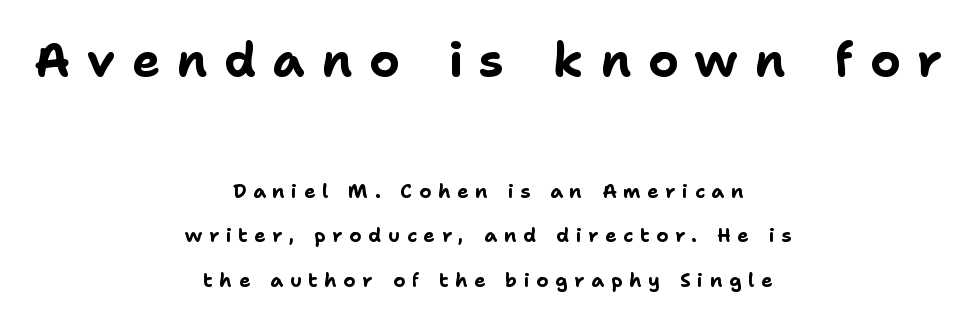
{"serif": "no", "italic": "no", "bold": "yes", "weight": "bold", "width": "normal", "stroke_contrast": "low", "x_height": "medium", "monospaced": "no", "underline": "no", "align": "center", "line_spacing": "loose", "line_spacing_ratio": 2.36, "letter_spacing": "wide", "letter_spacing_em": 0.35, "larger_block": "first", "size_ratio": 2.47, "glyph_px": 47}
